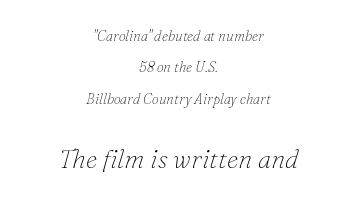
The image shows 26 px text type, italic (leaning right); set centered, loose line spacing (2.25x), normal letter spacing, not underlined; the second (bottom) block is 1.86x larger.
